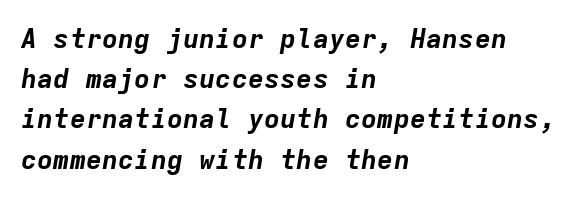
The image shows 27 px bold type, italic (leaning right); set left-aligned, normal line spacing (1.49x), normal letter spacing, not underlined.
